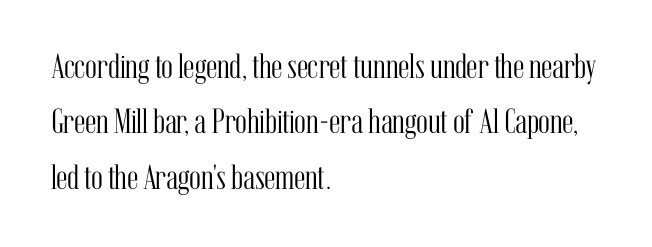
The image shows 35 px light, condensed serif type, upright; set left-aligned, normal line spacing (1.58x), normal letter spacing, not underlined; medium stroke contrast and a medium x-height.
